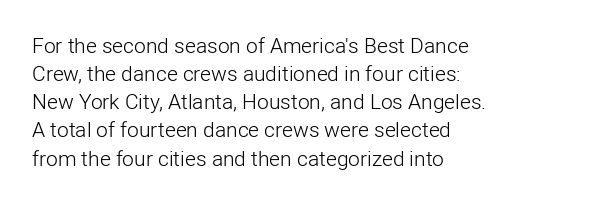
The image shows 21 px text type, upright; set left-aligned, normal line spacing (1.34x), normal letter spacing, not underlined.
